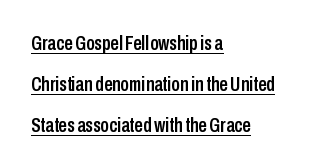
The image shows 21 px text type, upright; set left-aligned, loose line spacing (1.95x), normal letter spacing, underlined.
